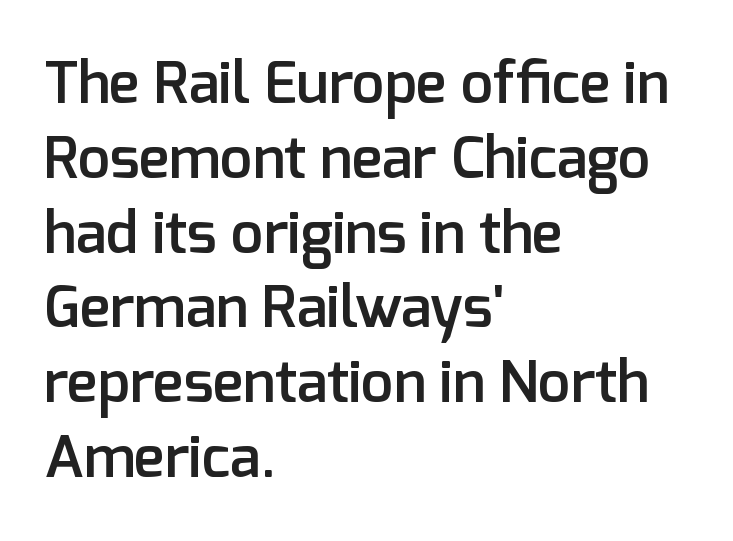
Q: Is the text bold? A: Semi-bold.
Q: Is the text italic (slanted)? A: No, it is upright.
Q: Is the typeface a serif or a sans-serif typeface? A: Sans-serif.
Q: Is the text underlined? A: No.
Q: How is the paragraph aligned? A: Left-aligned.
Q: Is the spacing between letters normal or unusually wide? A: Normal.
Q: Is the spacing between lines tight, normal or loose? A: Normal.
Q: Width (condensed, normal, or wide)? A: Normal.
Q: Stroke contrast? A: Low.
Q: x-height? A: Medium.
Q: Monospaced? A: No.
